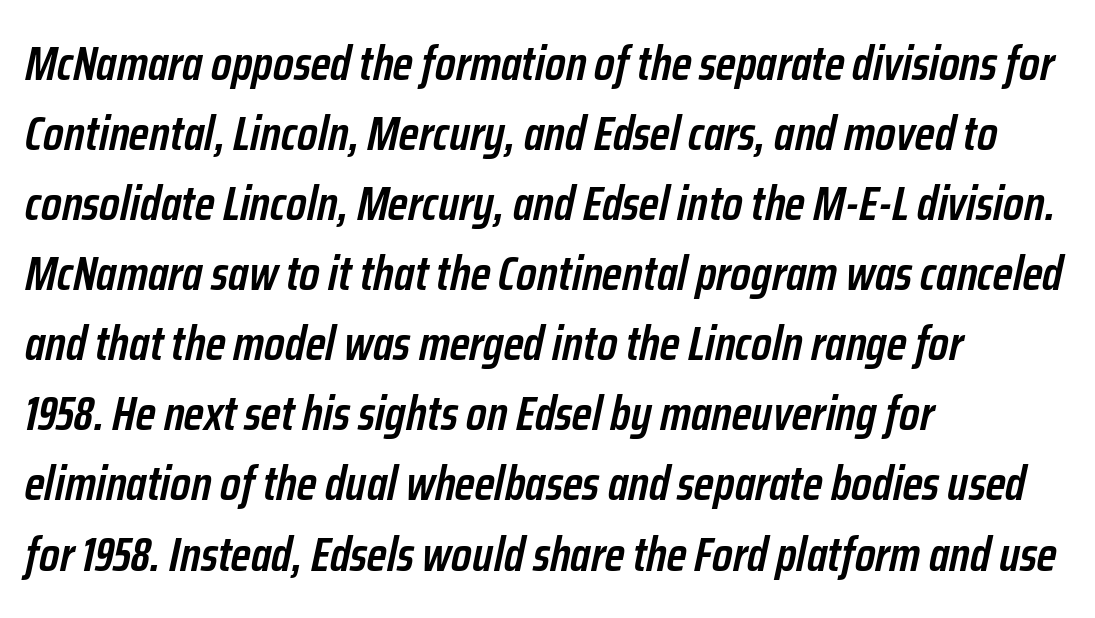
{"italic": "yes", "lean": "right", "slant_degrees": 12, "bold": "semi", "weight": "semibold", "width": "condensed", "stroke_contrast": "low", "x_height": "medium", "monospaced": "no", "underline": "no", "align": "left", "line_spacing": "normal", "line_spacing_ratio": 1.46, "letter_spacing": "normal", "letter_spacing_em": 0.0, "glyph_px": 48}
